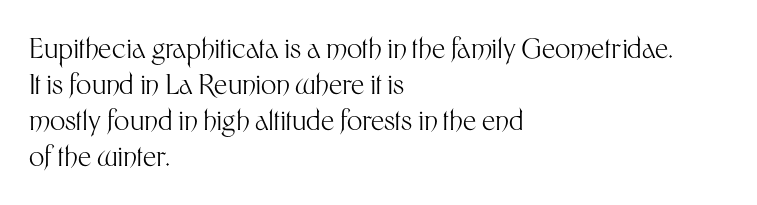
Q: Is the text bold? A: No.
Q: Is the text italic (slanted)? A: No, it is upright.
Q: Is the text underlined? A: No.
Q: How is the paragraph aligned? A: Left-aligned.
Q: Is the spacing between letters normal or unusually wide? A: Normal.
Q: Is the spacing between lines tight, normal or loose? A: Normal.
